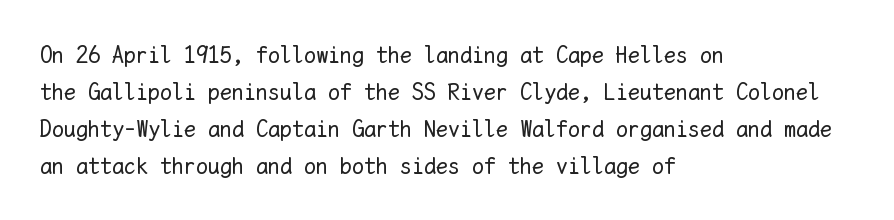
{"italic": "no", "bold": "no", "underline": "no", "align": "left", "line_spacing": "normal", "line_spacing_ratio": 1.54, "letter_spacing": "normal", "letter_spacing_em": 0.0, "glyph_px": 24}
